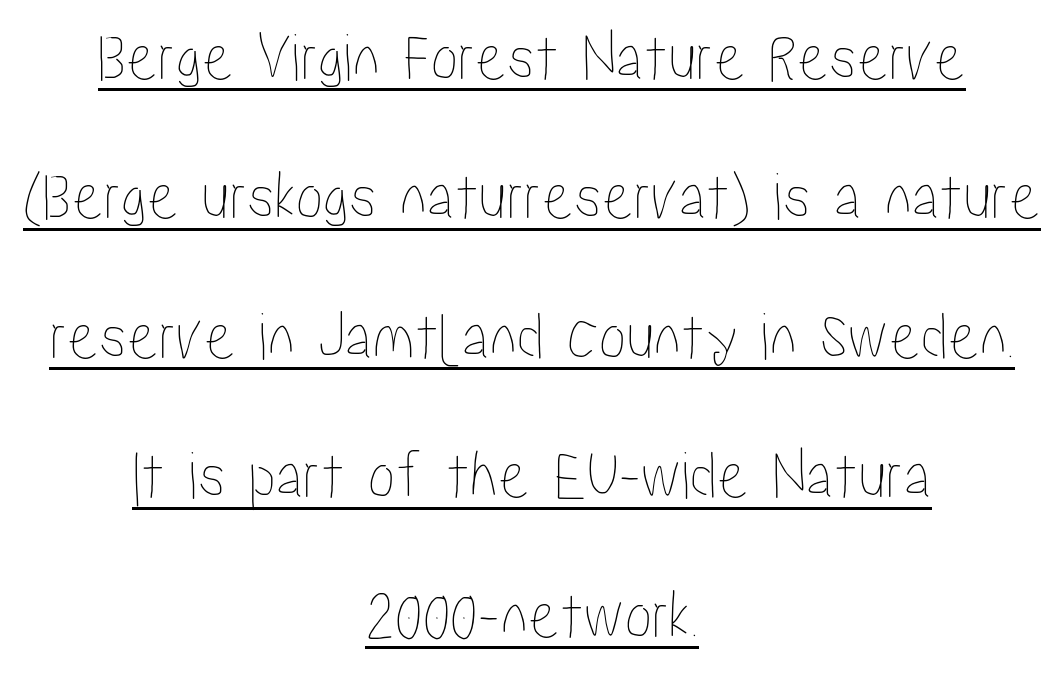
The image shows 69 px condensed type, upright; set centered, loose line spacing (2.02x), normal letter spacing, underlined; low stroke contrast and a medium x-height.
